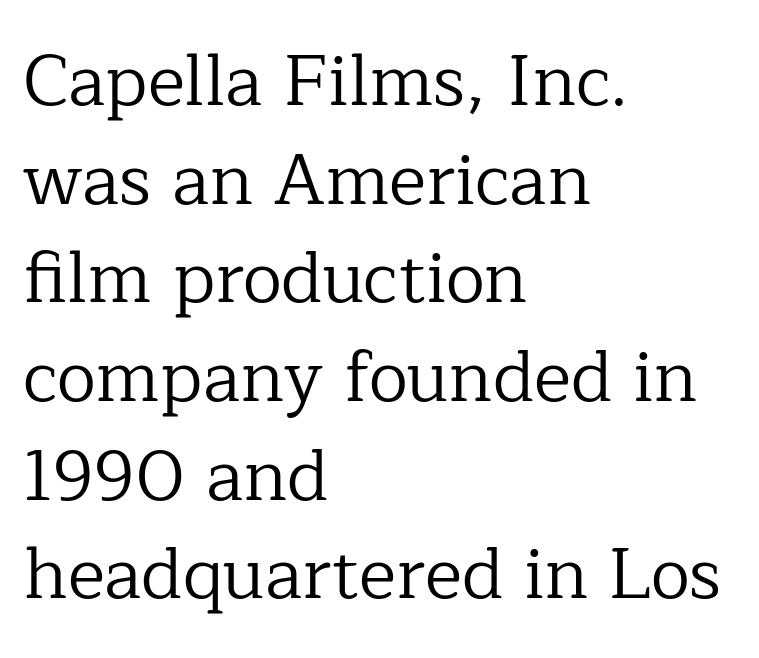
The glyphs are unaccompanied by any horizontal stroke below them. There is no visible air inserted between adjacent glyphs. You could not count columns in this text — the font is proportionally spaced. The passage shown is not bold in any degree.
